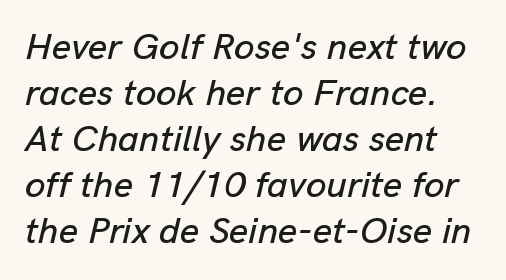
The image shows 37 px text type, italic (leaning right); set line spacing 1.24x, normal letter spacing, not underlined; low stroke contrast and a medium x-height.
